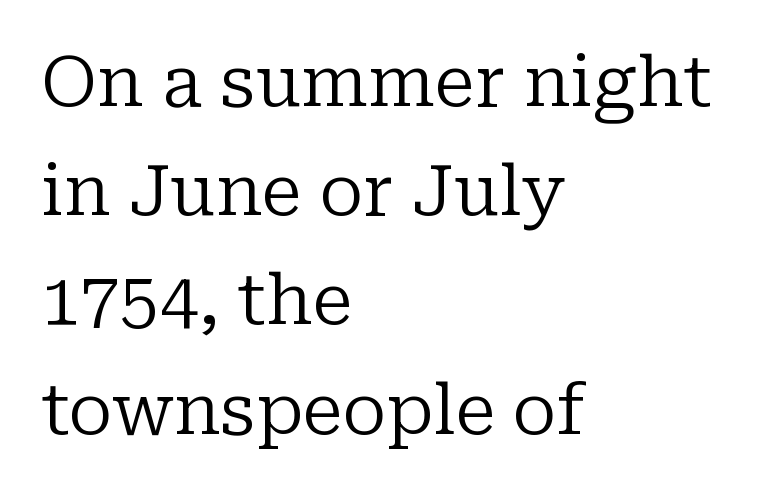
Q: Is the text bold? A: No.
Q: Is the text italic (slanted)? A: No, it is upright.
Q: Is the typeface a serif or a sans-serif typeface? A: Serif.
Q: Is the text underlined? A: No.
Q: How is the paragraph aligned? A: Left-aligned.
Q: Is the spacing between letters normal or unusually wide? A: Normal.
Q: Is the spacing between lines tight, normal or loose? A: Normal.
Q: Width (condensed, normal, or wide)? A: Normal.
Q: Stroke contrast? A: Low.
Q: x-height? A: Medium.
Q: Monospaced? A: No.
